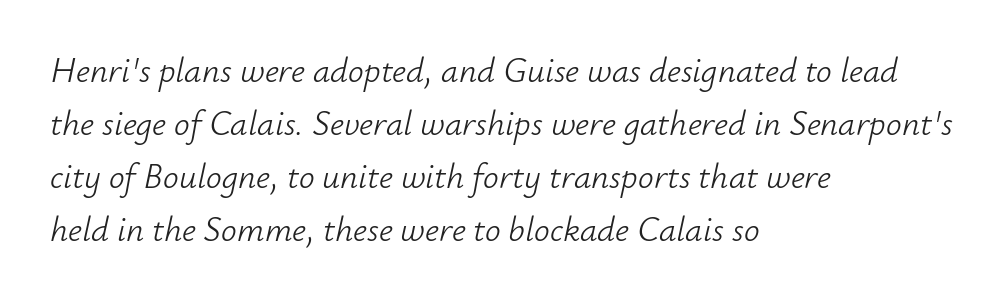
No heavy texture on the line: the type isn't bold. Check the space under the baseline: it is left empty. This block has exactly the height ordinary leading produces. The lines in this sample share a left origin and differ only in where they stop.
